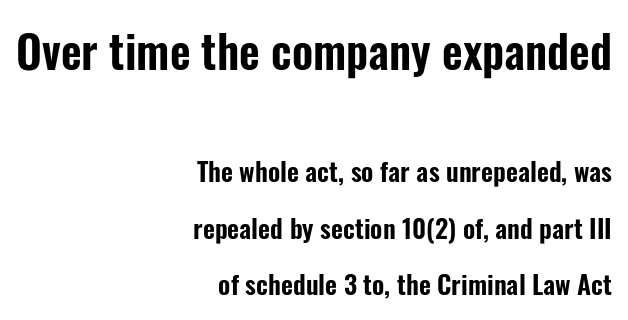
The image shows 45 px condensed sans-serif type, upright; set right-aligned, loose line spacing (2.18x), normal letter spacing, not underlined; the first (top) block is 1.73x larger; low stroke contrast and a medium x-height.
